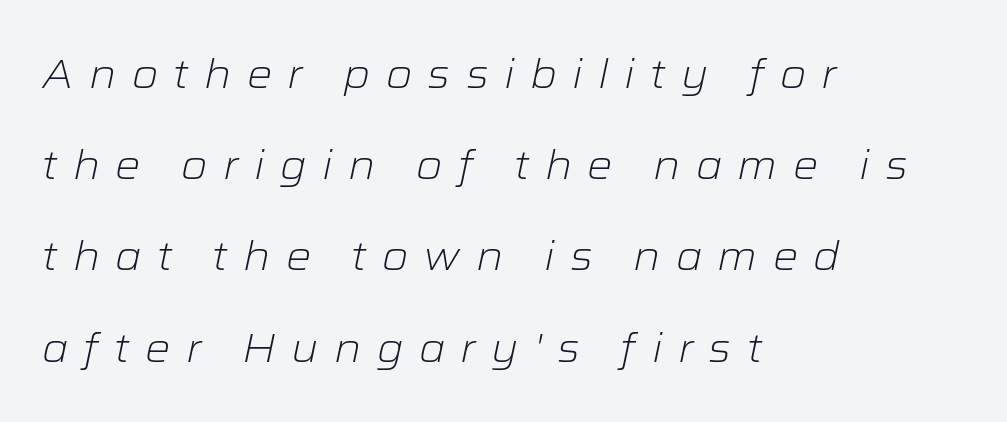
Q: Is the text bold? A: No.
Q: Is the text italic (slanted)? A: Yes, it leans right by about 12 degrees.
Q: Is the text underlined? A: No.
Q: How is the paragraph aligned? A: Left-aligned.
Q: Is the spacing between letters normal or unusually wide? A: Unusually wide.
Q: Is the spacing between lines tight, normal or loose? A: Loose.
Q: Width (condensed, normal, or wide)? A: Wide.
Q: Stroke contrast? A: Low.
Q: x-height? A: Medium.
Q: Monospaced? A: No.
